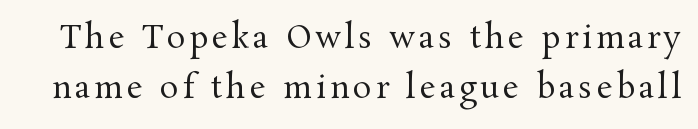
Weight class: somewhere from thin through regular. Is this a sans? No — the strokes have serifs. Character widths vary here, with narrow letters taking less room than wide ones. The passage shown stacks its lines at a standard gap.
